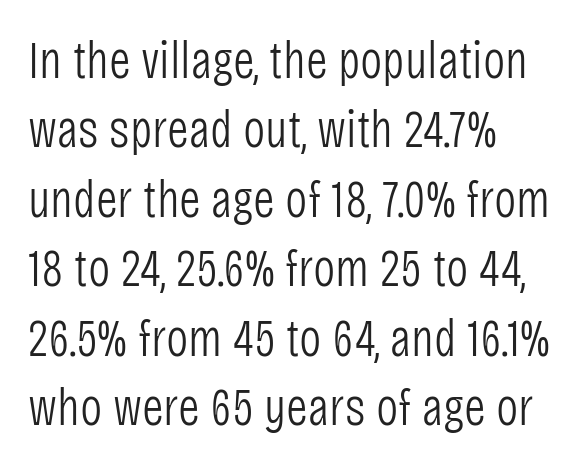
Spacing verdict: proportional, widths tailored to each character. The cut favours lightness, reaching ordinary text weight at its darkest. Ascenders rise straight up at ninety degrees. Horizontally, the lines are justified to the leading edge only.
